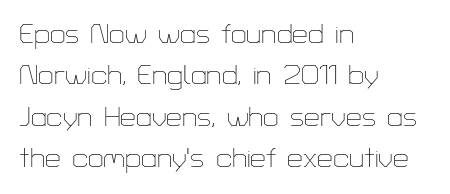
{"serif": "no", "italic": "no", "bold": "no", "weight": "thin", "width": "normal", "stroke_contrast": "low", "x_height": "medium", "monospaced": "no", "underline": "no", "align": "left", "line_spacing": "normal", "line_spacing_ratio": 1.48, "letter_spacing": "normal", "letter_spacing_em": 0.0, "glyph_px": 28}
